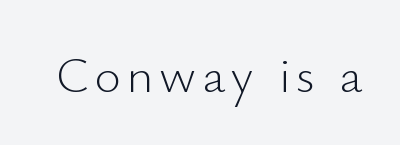
Notice how the stems are strictly vertical — no italics here. The letters advance in unequal steps, a hallmark of proportional type. Check under the words: just untouched page. The font sits on the lighter half of the weight spectrum, regular included.
